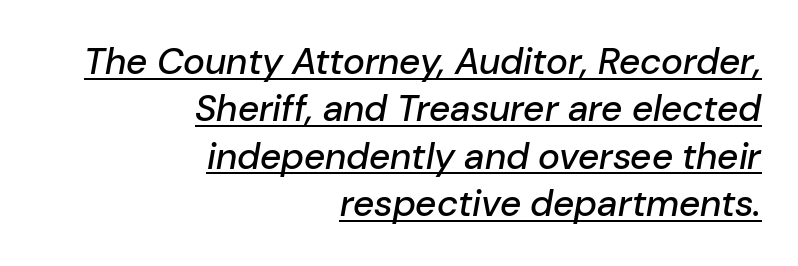
{"italic": "yes", "lean": "right", "slant_degrees": 10, "width": "normal", "stroke_contrast": "low", "x_height": "medium", "monospaced": "no", "underline": "yes", "align": "right", "line_spacing": "normal", "line_spacing_ratio": 1.28, "letter_spacing": "normal", "letter_spacing_em": 0.0, "glyph_px": 37}
